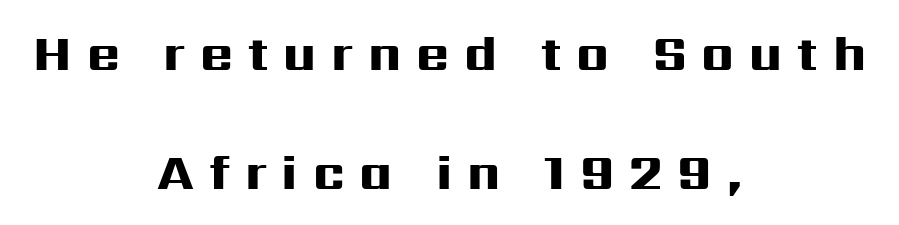
{"serif": "no", "italic": "no", "bold": "yes", "weight": "heavy", "width": "wide", "stroke_contrast": "high", "x_height": "medium", "monospaced": "no", "underline": "no", "align": "center", "line_spacing": "loose", "line_spacing_ratio": 2.39, "letter_spacing": "wide", "letter_spacing_em": 0.3, "glyph_px": 50}
